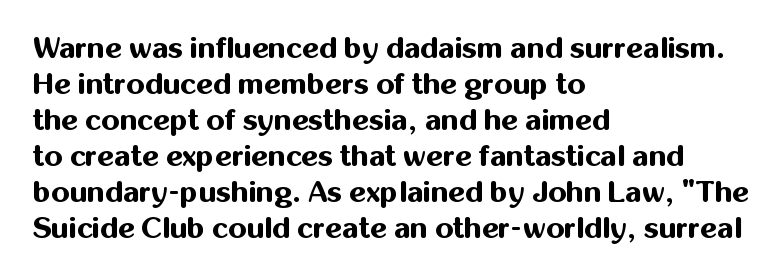
Q: Is the text bold? A: Yes.
Q: Is the text italic (slanted)? A: No, it is upright.
Q: Is the typeface a serif or a sans-serif typeface? A: Sans-serif.
Q: Is the text underlined? A: No.
Q: How is the paragraph aligned? A: Left-aligned.
Q: Is the spacing between letters normal or unusually wide? A: Normal.
Q: Width (condensed, normal, or wide)? A: Normal.
Q: Stroke contrast? A: Medium.
Q: x-height? A: Medium.
Q: Monospaced? A: No.
